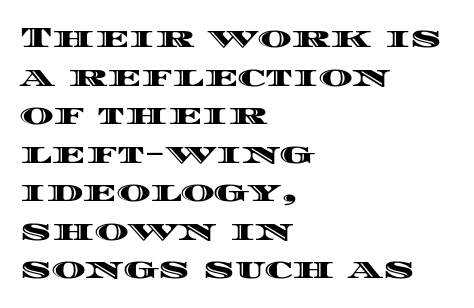
Q: Is the text italic (slanted)? A: No, it is upright.
Q: Is the text underlined? A: No.
Q: How is the paragraph aligned? A: Left-aligned.
Q: Is the spacing between letters normal or unusually wide? A: Normal.
Q: Is the spacing between lines tight, normal or loose? A: Normal.
Q: Width (condensed, normal, or wide)? A: Wide.
Q: x-height? A: Large.
Q: Monospaced? A: No.
